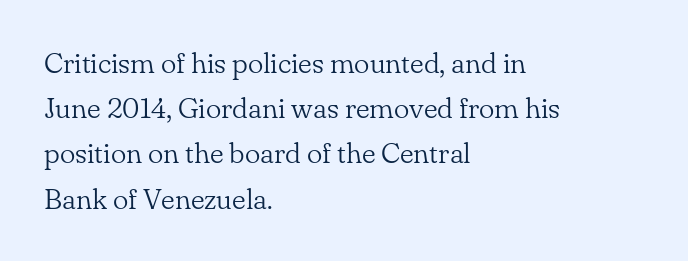
Q: Is the text bold? A: No.
Q: Is the text italic (slanted)? A: No, it is upright.
Q: Is the typeface a serif or a sans-serif typeface? A: Serif.
Q: Is the text underlined? A: No.
Q: How is the paragraph aligned? A: Left-aligned.
Q: Is the spacing between letters normal or unusually wide? A: Normal.
Q: Is the spacing between lines tight, normal or loose? A: Normal.
Q: Width (condensed, normal, or wide)? A: Normal.
Q: Stroke contrast? A: Low.
Q: x-height? A: Small.
Q: Monospaced? A: No.
